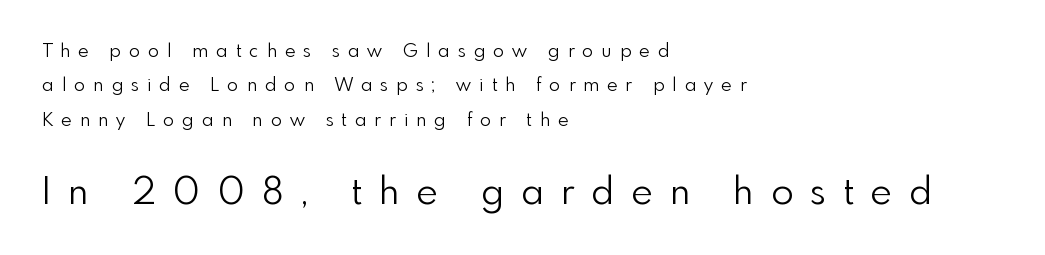
The image shows 37 px light sans-serif type, upright; set left-aligned, loose line spacing (1.91x), unusually wide letter spacing (+0.46 em), not underlined; the second (bottom) block is 2.06x larger; low stroke contrast and a small x-height.
